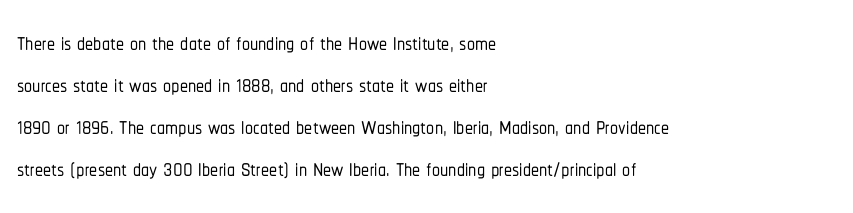
Q: Is the text italic (slanted)? A: No, it is upright.
Q: Is the typeface a serif or a sans-serif typeface? A: Sans-serif.
Q: Is the text underlined? A: No.
Q: How is the paragraph aligned? A: Left-aligned.
Q: Is the spacing between letters normal or unusually wide? A: Normal.
Q: Is the spacing between lines tight, normal or loose? A: Normal.
Q: Width (condensed, normal, or wide)? A: Condensed.
Q: Stroke contrast? A: Low.
Q: x-height? A: Medium.
Q: Monospaced? A: No.
